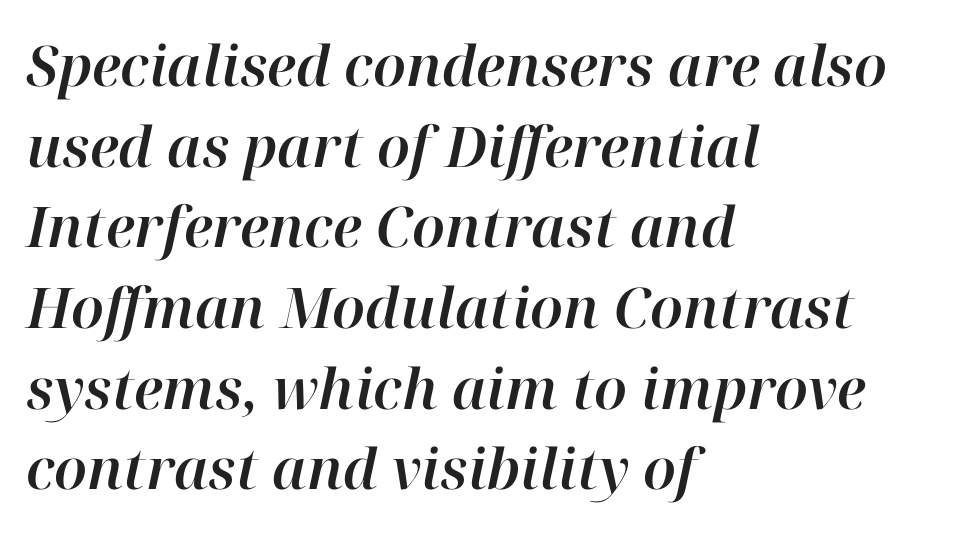
Has an underline been added? It has not. The gaps between neighbouring characters are ordinary and unremarkable. The rendering anchors every line to the left-hand side. Is there much room between lines? A standard amount, neither cramped nor airy. The letters advance in unequal steps, a hallmark of proportional type.
